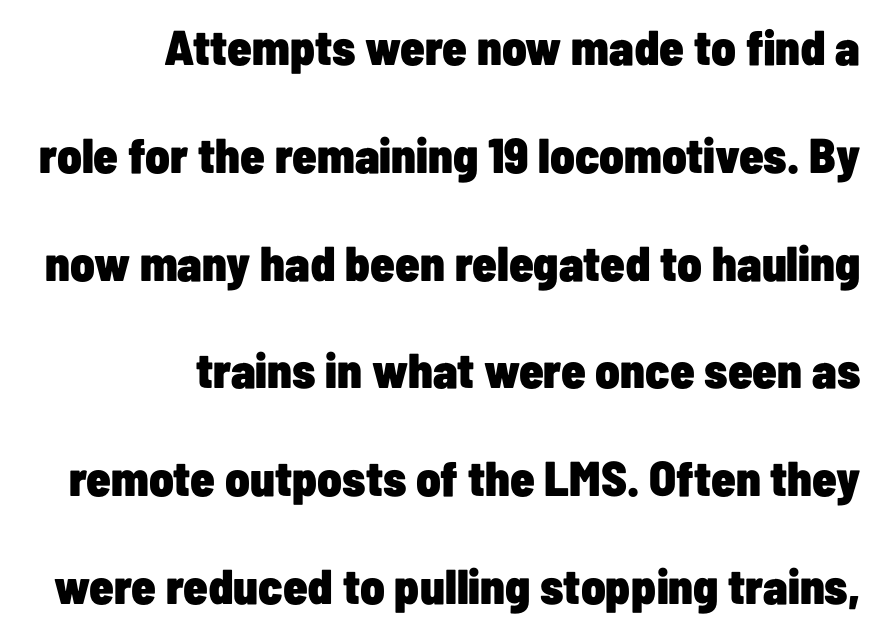
{"serif": "no", "italic": "no", "bold": "yes", "weight": "heavy", "width": "condensed", "stroke_contrast": "low", "x_height": "medium", "monospaced": "no", "underline": "no", "align": "right", "line_spacing": "loose", "line_spacing_ratio": 2.2, "letter_spacing": "normal", "letter_spacing_em": 0.0, "glyph_px": 49}
